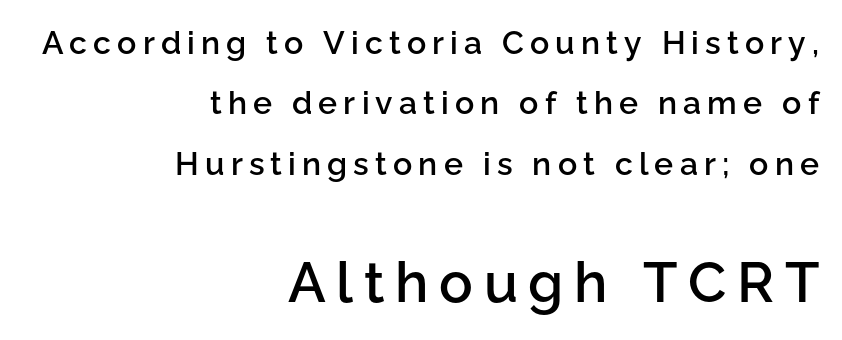
Q: Is the text bold? A: Semi-bold.
Q: Is the text italic (slanted)? A: No, it is upright.
Q: Is the typeface a serif or a sans-serif typeface? A: Sans-serif.
Q: Is the text underlined? A: No.
Q: How is the paragraph aligned? A: Right-aligned.
Q: Which block of text is set in a larger size, the first (top) or the second (bottom)? A: The second (bottom) one.
Q: Width (condensed, normal, or wide)? A: Normal.
Q: Stroke contrast? A: Low.
Q: x-height? A: Medium.
Q: Monospaced? A: No.
